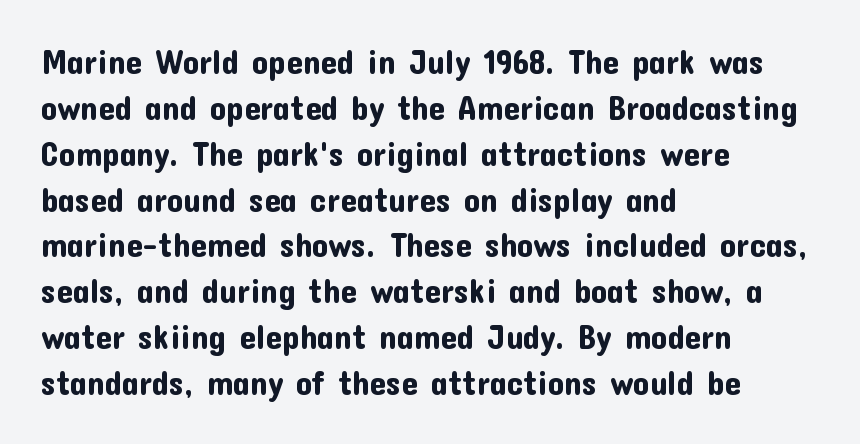
{"serif": "no", "italic": "no", "width": "normal", "stroke_contrast": "low", "x_height": "medium", "monospaced": "no", "underline": "no", "align": "left", "line_spacing": "normal", "line_spacing_ratio": 1.39, "letter_spacing": "normal", "letter_spacing_em": 0.0, "glyph_px": 33}
